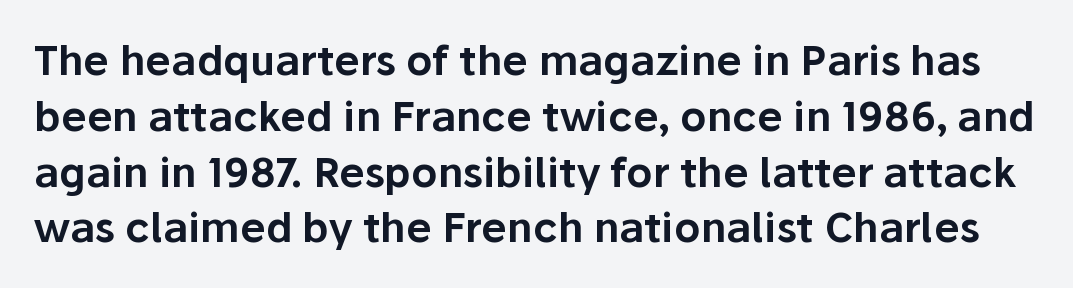
A typesetter would call this proportional, since set widths differ per character. Short note: letters normally spaced. Regular leading. Classification — sans serif. Every character sits straight up, as roman type does. Honestly, there is no underline to notice here at all.
